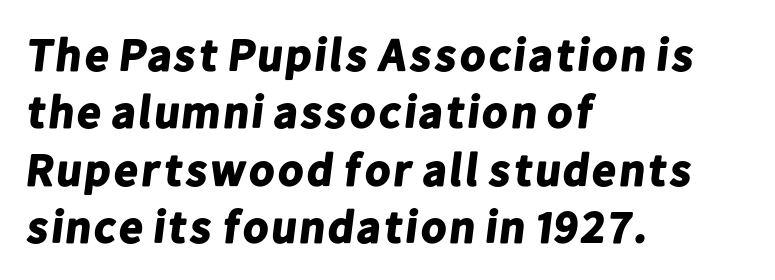
Decoration check: the copy has no underline. These lines are composed in type without serifs. The lines are quadded left. The rendering keeps characters at their native spacing. Note the varied advance widths — an 'i' is clearly narrower than an 'm'.
